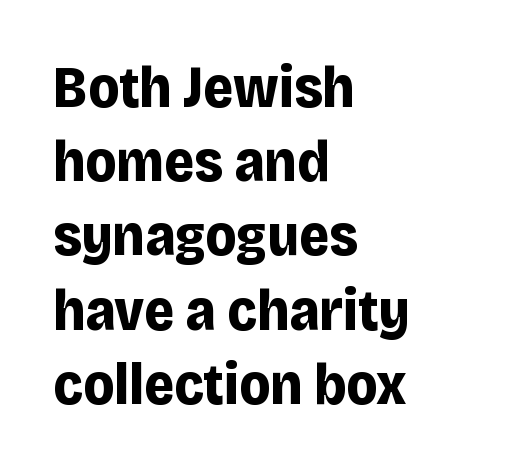
Do the characters align in a grid? No, the font is proportional. The block of text has a typical density, with ordinary space between rows. Typesetter's note: full bold, strokes at maximum text heaviness. The paragraph has a hard left edge and a soft right edge.
